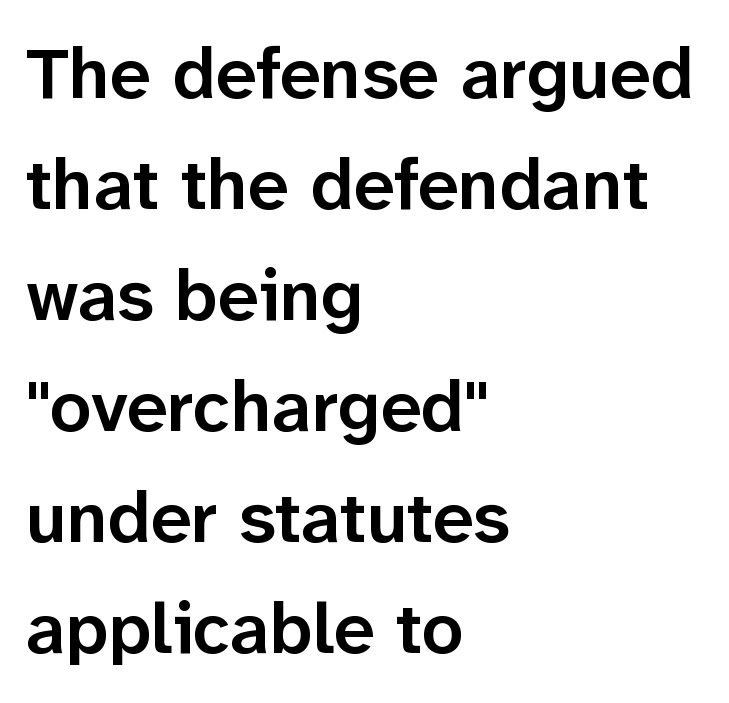
Q: Is the text bold? A: Semi-bold.
Q: Is the text italic (slanted)? A: No, it is upright.
Q: Is the typeface a serif or a sans-serif typeface? A: Sans-serif.
Q: Is the text underlined? A: No.
Q: How is the paragraph aligned? A: Left-aligned.
Q: Is the spacing between letters normal or unusually wide? A: Normal.
Q: Is the spacing between lines tight, normal or loose? A: Normal.
Q: Width (condensed, normal, or wide)? A: Normal.
Q: Stroke contrast? A: Low.
Q: x-height? A: Medium.
Q: Monospaced? A: No.
